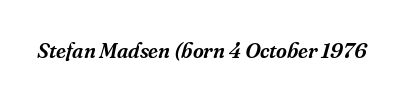
{"italic": "yes", "lean": "right", "slant_degrees": 16, "underline": "no", "letter_spacing": "normal", "letter_spacing_em": 0.0, "glyph_px": 21}
